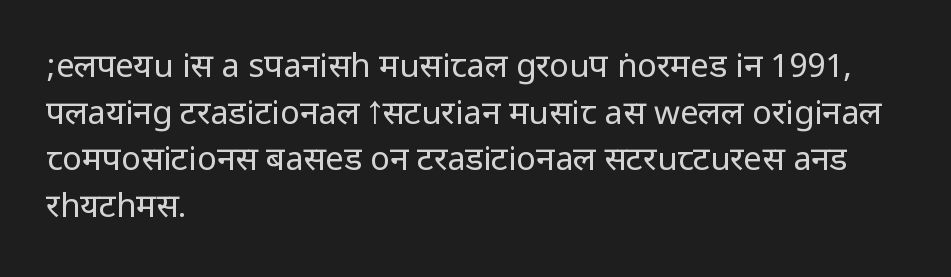
Clear beneath every line of the passage. In terms of letterspacing, this is plain default setting. Leading: standard. In terms of posture, this sample is upright.
